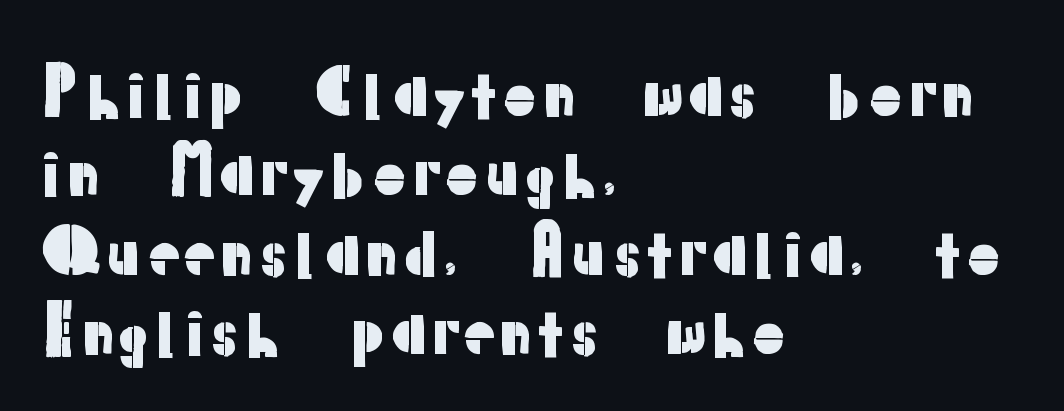
Clear beneath every line of the passage. The letters stand straight up with perfectly vertical stems. Letterform terminals end flat and unadorned throughout the passage. Glyph-to-glyph distance matches everyday printed text. Leftover space on each line is placed entirely after the last word.
